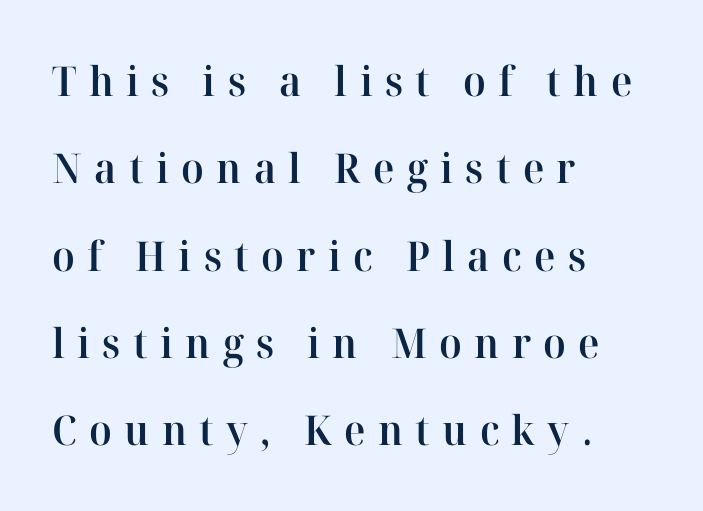
The image shows 41 px semibold serif type, upright; set left-aligned, loose line spacing (2.13x), unusually wide letter spacing (+0.3 em), not underlined; high stroke contrast and a medium x-height.
